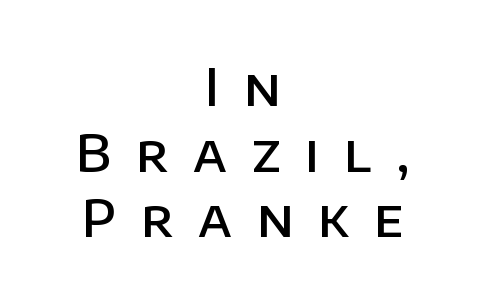
Q: Is the text bold? A: Semi-bold.
Q: Is the text italic (slanted)? A: No, it is upright.
Q: Is the typeface a serif or a sans-serif typeface? A: Sans-serif.
Q: Is the text underlined? A: No.
Q: How is the paragraph aligned? A: Centered.
Q: Is the spacing between letters normal or unusually wide? A: Unusually wide.
Q: Is the spacing between lines tight, normal or loose? A: Normal.
Q: Width (condensed, normal, or wide)? A: Normal.
Q: Stroke contrast? A: Low.
Q: x-height? A: Large.
Q: Monospaced? A: No.
